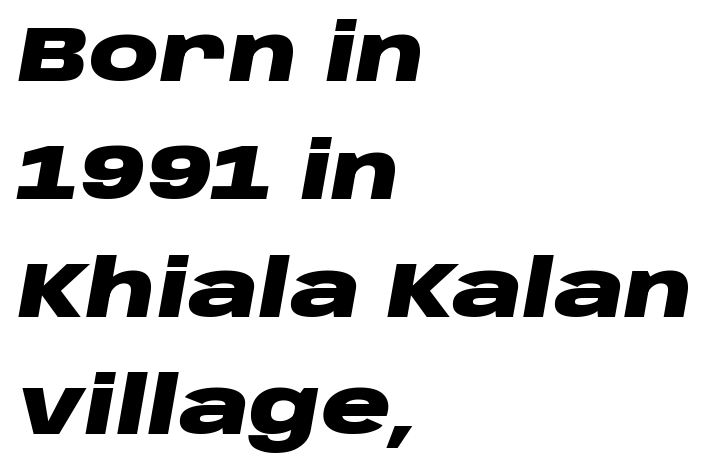
You could call the tracking neutral — neither tight nor loose. Whoever set this chose a conventional vertical rhythm. These lines carry a lot of weight — the face is fully bold. This sample has the flowing, uneven cadence of proportional lettering. Horizontally, the lines are justified to the leading edge only. The space beneath each line is pristine and unruled.
